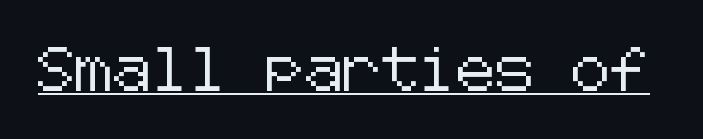
{"serif": "no", "italic": "no", "width": "normal", "stroke_contrast": "low", "x_height": "medium", "underline": "yes", "letter_spacing": "normal", "letter_spacing_em": 0.0, "glyph_px": 43}
